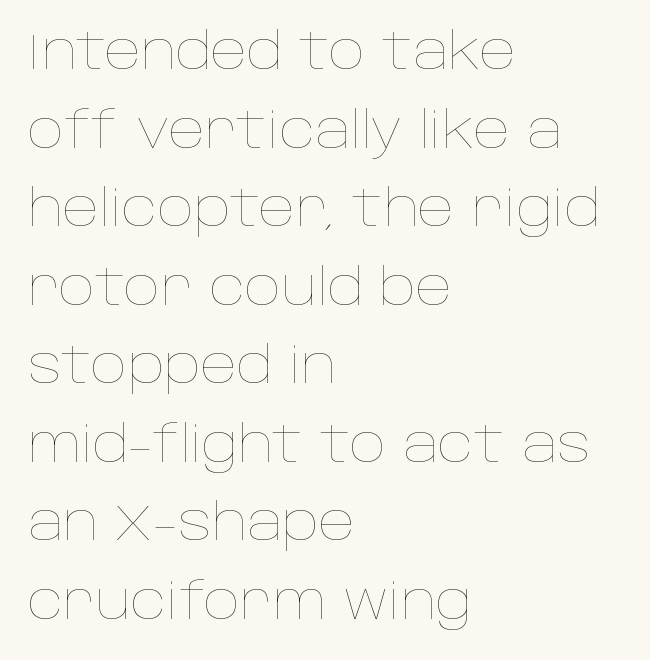
The image shows 51 px thin type, upright; set left-aligned, normal line spacing (1.54x), normal letter spacing, not underlined; low stroke contrast and a large x-height.
